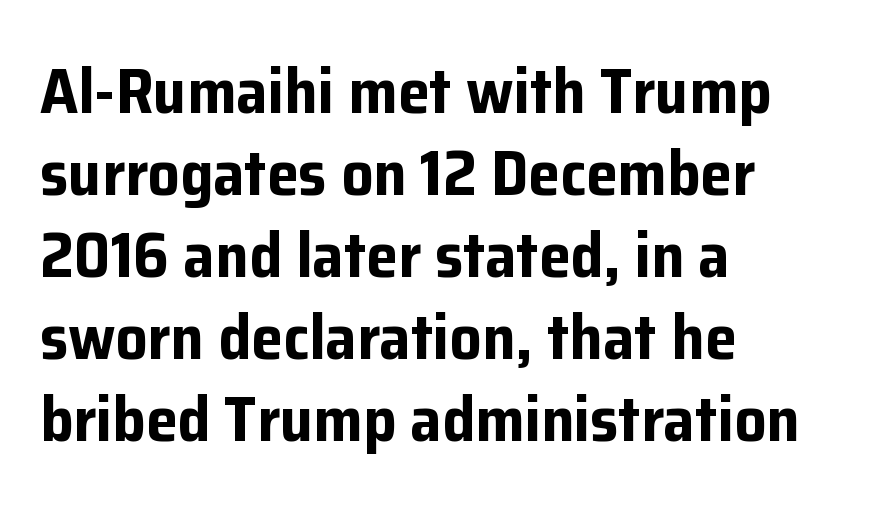
Q: Is the text bold? A: Yes.
Q: Is the text italic (slanted)? A: No, it is upright.
Q: Is the typeface a serif or a sans-serif typeface? A: Sans-serif.
Q: Is the text underlined? A: No.
Q: How is the paragraph aligned? A: Left-aligned.
Q: Is the spacing between letters normal or unusually wide? A: Normal.
Q: Is the spacing between lines tight, normal or loose? A: Normal.
Q: Width (condensed, normal, or wide)? A: Normal.
Q: Stroke contrast? A: Low.
Q: x-height? A: Medium.
Q: Monospaced? A: No.
